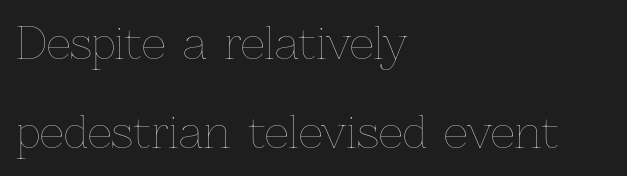
Q: Is the text bold? A: No.
Q: Is the text italic (slanted)? A: No, it is upright.
Q: Is the text underlined? A: No.
Q: How is the paragraph aligned? A: Left-aligned.
Q: Is the spacing between letters normal or unusually wide? A: Normal.
Q: Is the spacing between lines tight, normal or loose? A: Loose.
Q: Width (condensed, normal, or wide)? A: Normal.
Q: Stroke contrast? A: Low.
Q: x-height? A: Medium.
Q: Monospaced? A: No.
